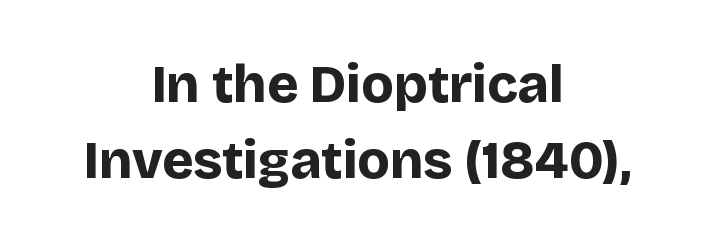
{"serif": "no", "italic": "no", "bold": "yes", "weight": "bold", "width": "normal", "stroke_contrast": "low", "x_height": "large", "monospaced": "no", "underline": "no", "align": "center", "line_spacing": "normal", "line_spacing_ratio": 1.43, "letter_spacing": "normal", "letter_spacing_em": 0.0, "glyph_px": 53}
